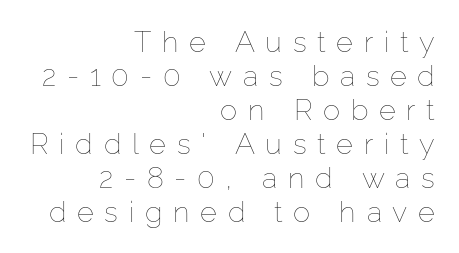
{"italic": "no", "bold": "no", "weight": "thin", "width": "normal", "stroke_contrast": "low", "x_height": "medium", "monospaced": "no", "underline": "no", "align": "right", "line_spacing_ratio": 1.17, "letter_spacing": "wide", "letter_spacing_em": 0.37, "glyph_px": 29}
